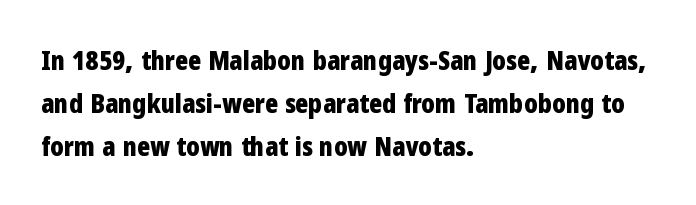
Q: Is the text bold? A: Yes.
Q: Is the text italic (slanted)? A: No, it is upright.
Q: Is the text underlined? A: No.
Q: How is the paragraph aligned? A: Left-aligned.
Q: Is the spacing between letters normal or unusually wide? A: Normal.
Q: Is the spacing between lines tight, normal or loose? A: Normal.
